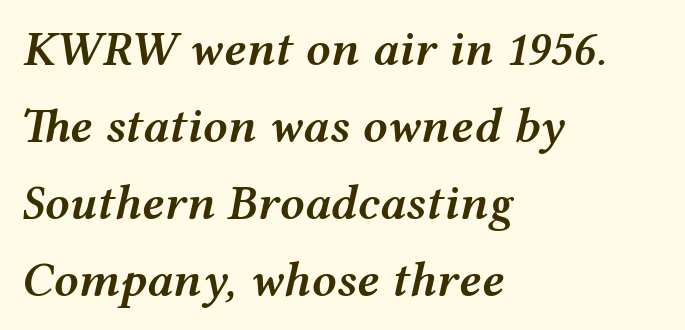
The words here are not underlined. Nothing unusual about the tracking: characters are spaced as the font intends. Leftover space on each line is placed entirely after the last word. A typesetter would call this proportional, since set widths differ per character. When letters slant like this, we call the style italic.
